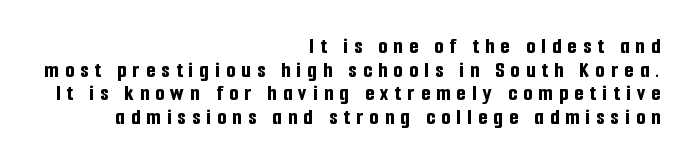
Q: Is the text bold? A: Yes.
Q: Is the text italic (slanted)? A: No, it is upright.
Q: Is the text underlined? A: No.
Q: How is the paragraph aligned? A: Right-aligned.
Q: Is the spacing between letters normal or unusually wide? A: Unusually wide.
Q: Is the spacing between lines tight, normal or loose? A: Tight.
